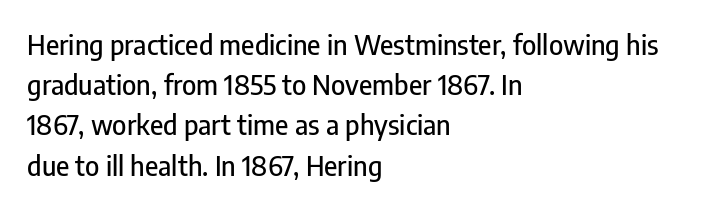
The image shows 27 px text type, upright; set left-aligned, normal line spacing (1.49x), normal letter spacing, not underlined.
